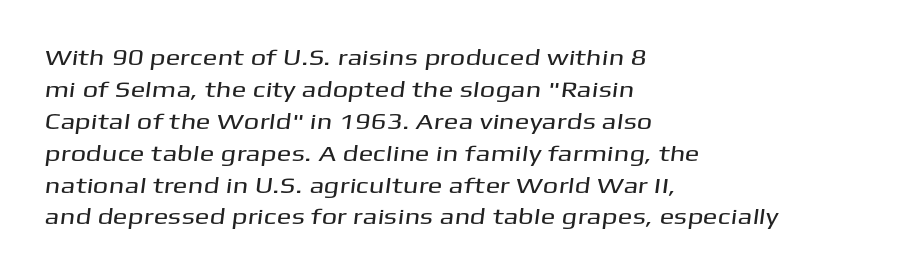
{"underline": "no", "align": "left", "line_spacing": "normal", "line_spacing_ratio": 1.45, "letter_spacing": "normal", "letter_spacing_em": 0.0, "glyph_px": 22}
